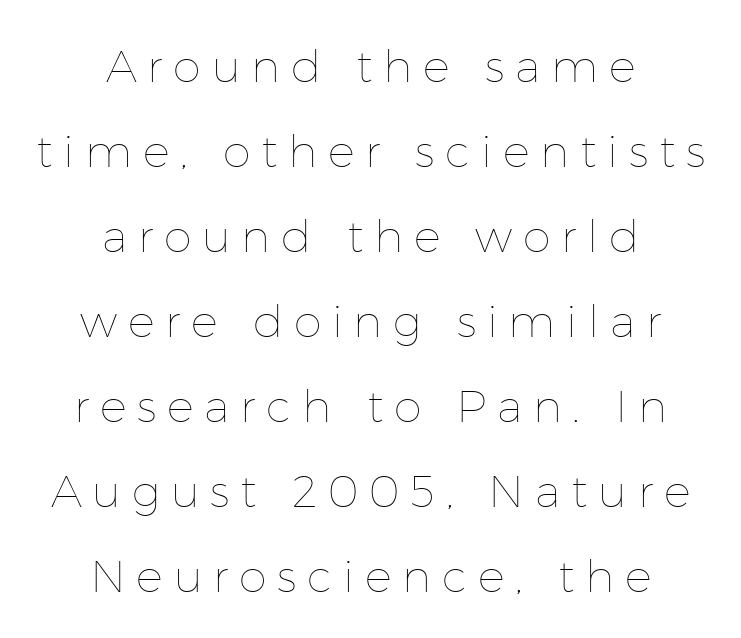
The image shows 45 px thin type, upright; set centered, line spacing 1.89x, unusually wide letter spacing (+0.24 em), not underlined; low stroke contrast and a medium x-height.
